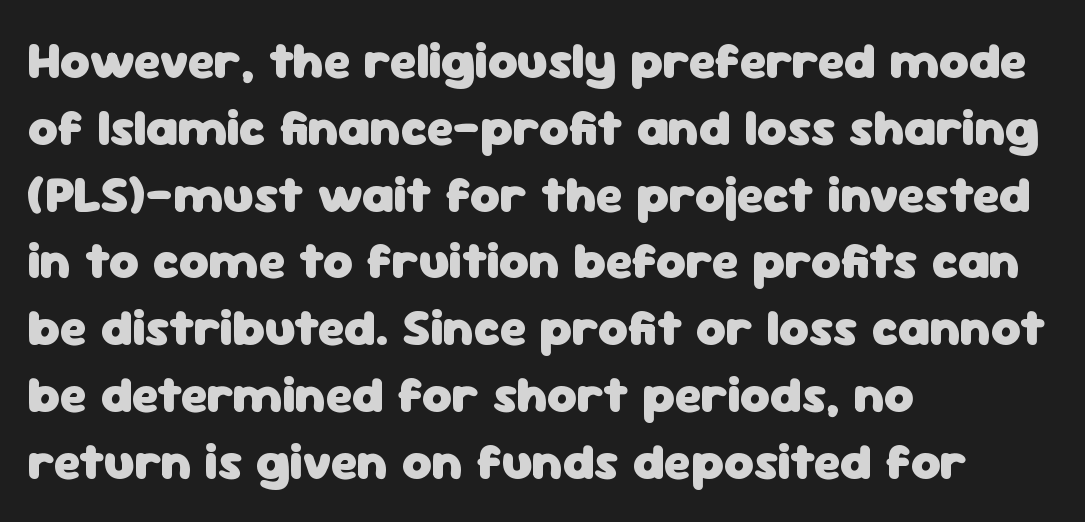
Underlining? Definitely not there. In terms of letterspacing, this is plain default setting. Leftover space on each line is placed entirely after the last word. I'd describe the lettering as bold — thick and assertive. Normally led — the rows are evenly, conventionally spaced. Characters remain perfectly vertical along every line.
